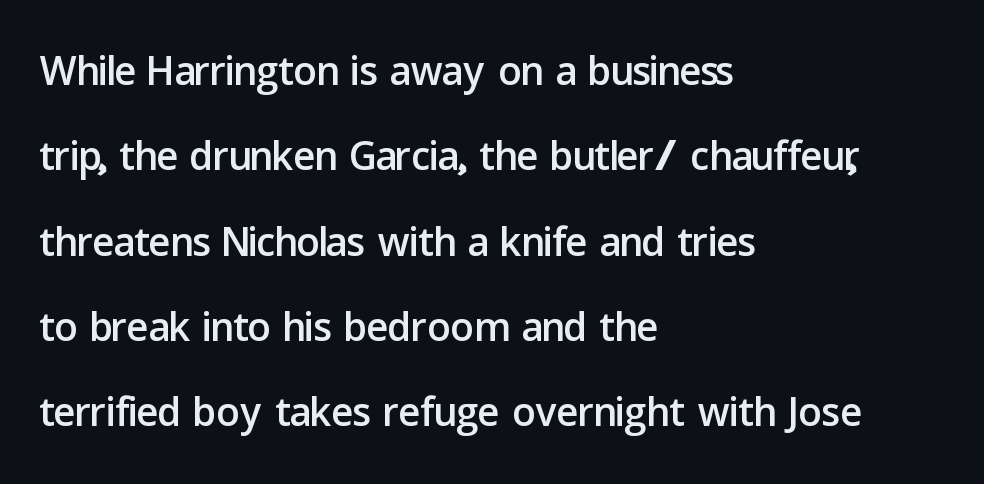
{"serif": "no", "italic": "no", "width": "normal", "stroke_contrast": "low", "x_height": "medium", "monospaced": "no", "underline": "no", "align": "left", "line_spacing": "normal", "line_spacing_ratio": 1.47, "letter_spacing": "normal", "letter_spacing_em": 0.0, "glyph_px": 58}
